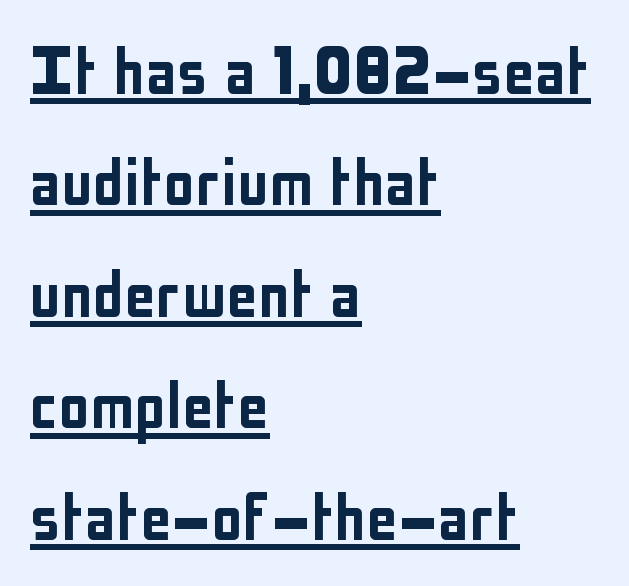
Q: Is the text italic (slanted)? A: No, it is upright.
Q: Is the typeface a serif or a sans-serif typeface? A: Sans-serif.
Q: Is the text underlined? A: Yes.
Q: How is the paragraph aligned? A: Left-aligned.
Q: Is the spacing between letters normal or unusually wide? A: Normal.
Q: Is the spacing between lines tight, normal or loose? A: Normal.
Q: Width (condensed, normal, or wide)? A: Condensed.
Q: Stroke contrast? A: Low.
Q: x-height? A: Medium.
Q: Monospaced? A: No.
